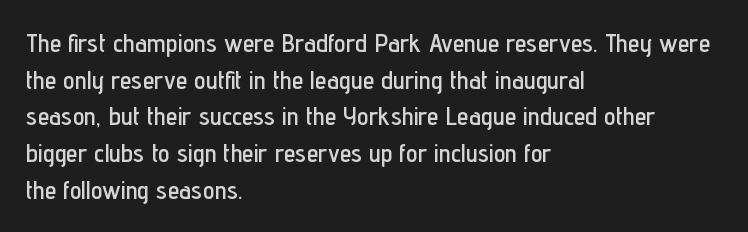
{"italic": "no", "underline": "no", "align": "left", "line_spacing": "normal", "line_spacing_ratio": 1.41, "letter_spacing": "normal", "letter_spacing_em": 0.0, "glyph_px": 26}
